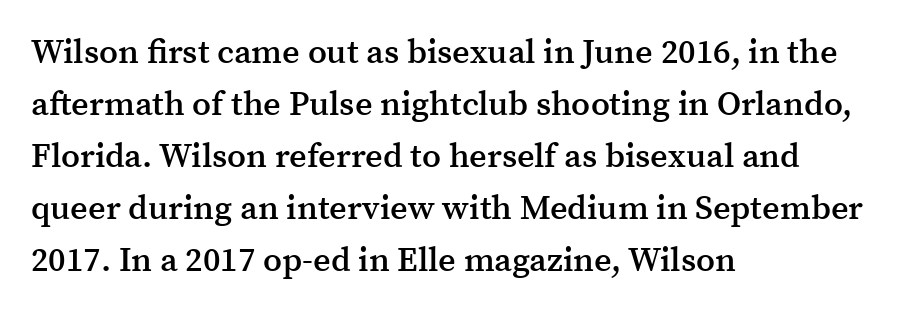
Looks like regular typesetting: each glyph gets only the width it needs. This is the regular roman posture of the typeface. Stems and bowls a touch heavier than normal — semibold. Check the space under the baseline: it is left empty. To sum up the face: it has serifs.
